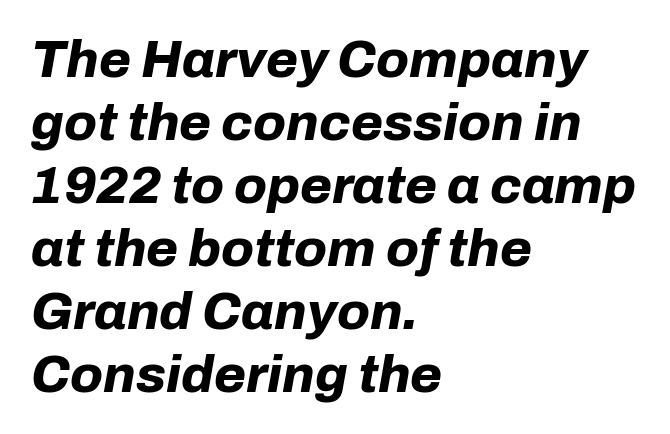
Plenty of ink on the page — the face is bold. Notice how the stems are inclined rather than vertical — that's the hallmark of italics. Tracking value appears to be zero — textbook default spacing. Only glyphs here, with clear space below each row.
